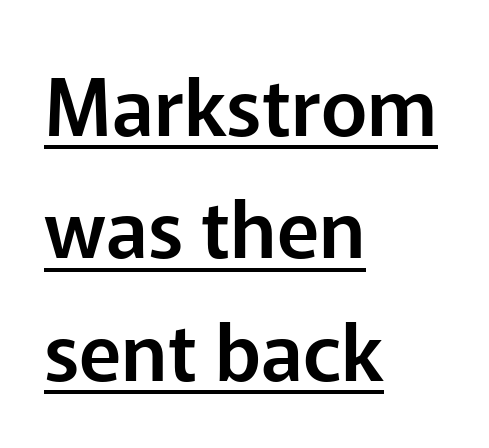
Underlined type. Proportional: the letters do not fall into vertical columns. The type family on display is of the sans-serif kind. Leading: standard.
